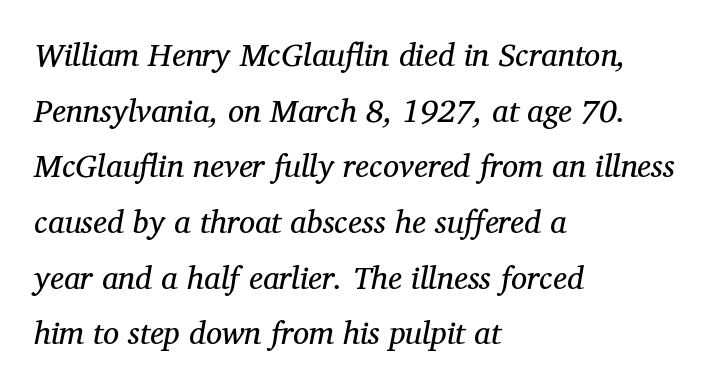
Check where the strokes stop: tiny serifs finish them off. The face used here is proportionally spaced, like ordinary book or web type. Weight: not bold — regular or lighter. The baseline area is clear. Leftover space on each line is placed entirely after the last word. Students, note that the glyphs here touch the page at normal intervals.
